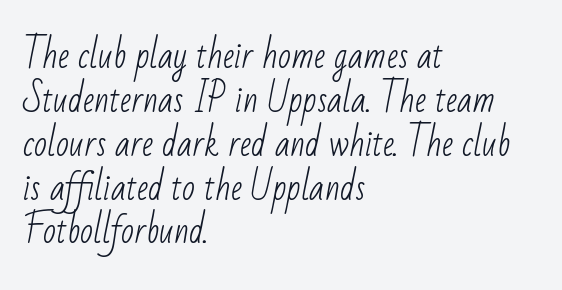
The image shows 34 px light, condensed sans-serif type; set left-aligned, normal line spacing (1.29x), normal letter spacing, not underlined; low stroke contrast and a small x-height.
